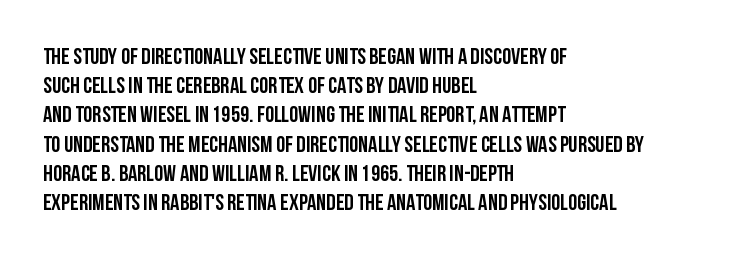
The image shows 23 px text type, upright; set left-aligned, normal line spacing (1.27x), normal letter spacing, not underlined.
